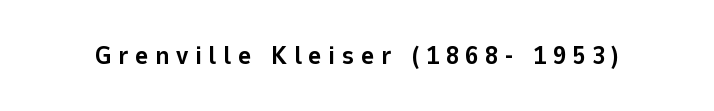
{"italic": "no", "bold": "yes", "underline": "no", "letter_spacing": "wide", "letter_spacing_em": 0.25, "glyph_px": 26}
